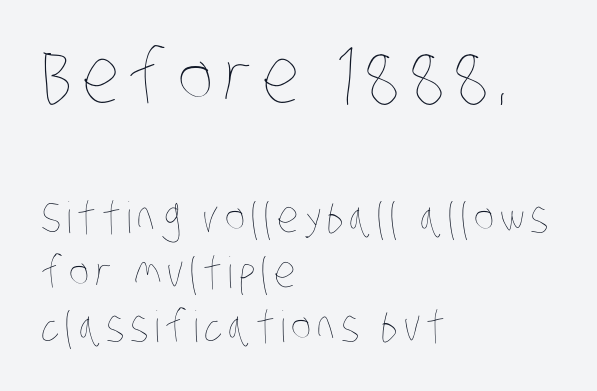
The image shows 75 px thin, condensed type; set left-aligned, normal line spacing (1.27x), not underlined; the first (top) block is 1.74x larger; low stroke contrast and a large x-height.
